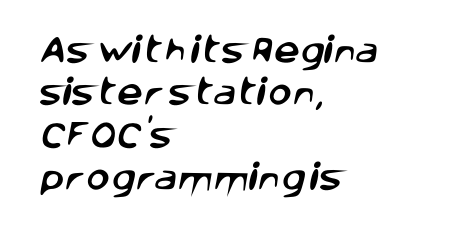
Q: Is the typeface a serif or a sans-serif typeface? A: Sans-serif.
Q: Is the text underlined? A: No.
Q: How is the paragraph aligned? A: Left-aligned.
Q: Is the spacing between letters normal or unusually wide? A: Normal.
Q: Is the spacing between lines tight, normal or loose? A: Normal.
Q: Width (condensed, normal, or wide)? A: Normal.
Q: Stroke contrast? A: Low.
Q: x-height? A: Large.
Q: Monospaced? A: No.
